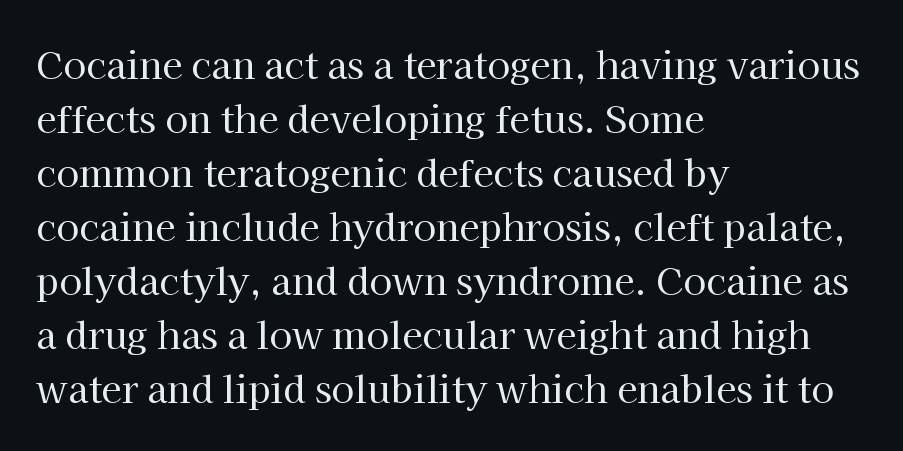
The image shows 37 px regular-weight serif type, upright; set left-aligned, normal line spacing (1.46x), normal letter spacing, not underlined; high stroke contrast and a medium x-height.
